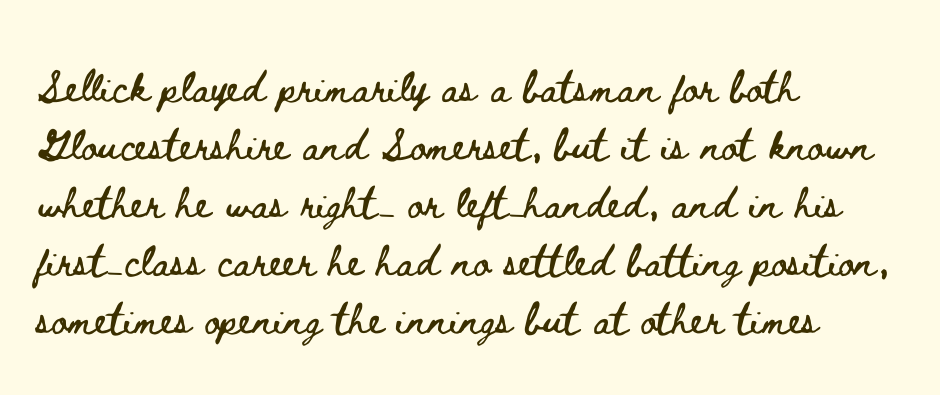
Students, observe: this is what conventionally led text looks like. This sample has the flowing, uneven cadence of proportional lettering. Tracking here is standard; glyphs follow each other at the usual distance. Each row of text sits above clean, open space. Teacher's note: observe the even left margin — that is flush-left alignment.
